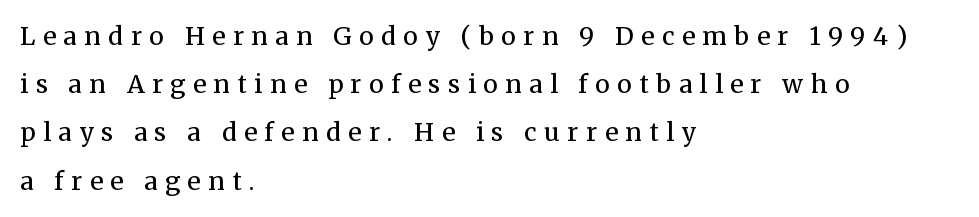
{"italic": "no", "bold": "no", "underline": "no", "align": "left", "line_spacing": "loose", "line_spacing_ratio": 1.93, "letter_spacing": "wide", "letter_spacing_em": 0.3, "glyph_px": 25}
